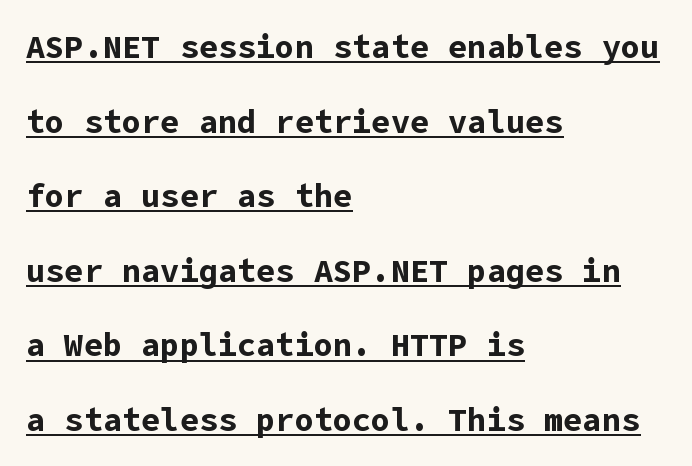
{"serif": "no", "italic": "no", "bold": "yes", "weight": "bold", "width": "normal", "stroke_contrast": "low", "x_height": "medium", "underline": "yes", "align": "left", "line_spacing": "loose", "line_spacing_ratio": 2.33, "letter_spacing": "normal", "letter_spacing_em": 0.0, "glyph_px": 32}
